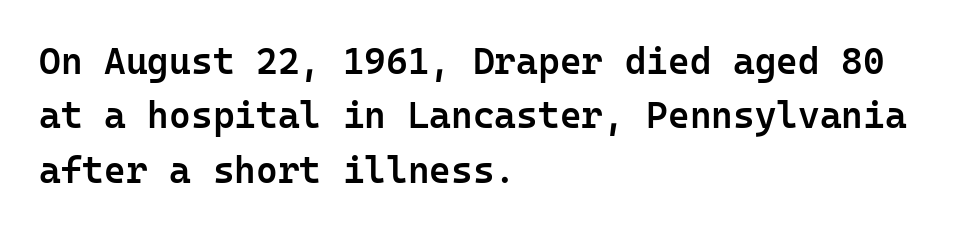
{"serif": "no", "italic": "no", "bold": "semi", "weight": "semibold", "width": "normal", "stroke_contrast": "low", "x_height": "medium", "monospaced": "yes", "underline": "no", "align": "left", "line_spacing": "normal", "line_spacing_ratio": 1.47, "letter_spacing": "normal", "letter_spacing_em": 0.0, "glyph_px": 37}
